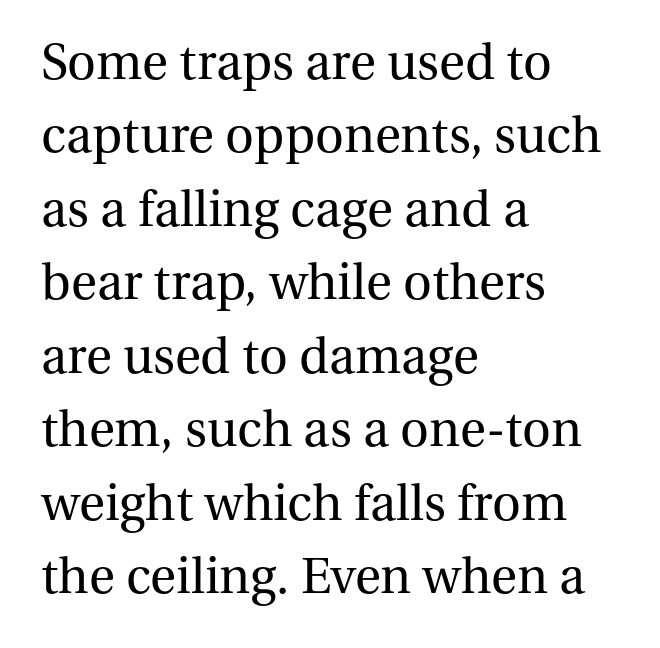
Q: Is the text bold? A: No.
Q: Is the text italic (slanted)? A: No, it is upright.
Q: Is the typeface a serif or a sans-serif typeface? A: Serif.
Q: Is the text underlined? A: No.
Q: How is the paragraph aligned? A: Left-aligned.
Q: Is the spacing between letters normal or unusually wide? A: Normal.
Q: Is the spacing between lines tight, normal or loose? A: Normal.
Q: Width (condensed, normal, or wide)? A: Normal.
Q: Stroke contrast? A: Medium.
Q: x-height? A: Medium.
Q: Monospaced? A: No.
